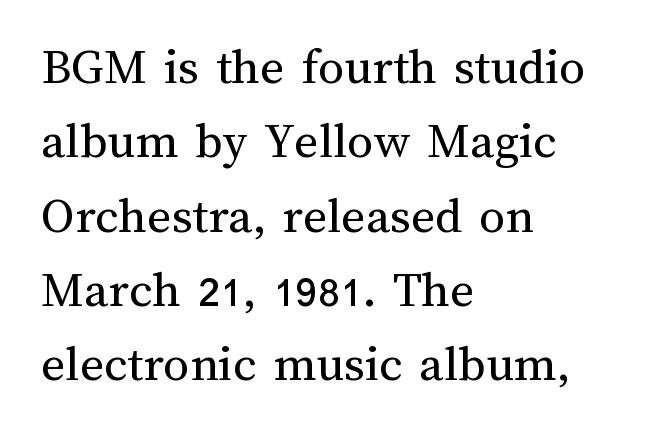
The rendering keeps characters at their native spacing. Words float on clear page, feet unadorned. Spacing verdict: proportional, widths tailored to each character. The weight tops out at a normal text grade. It's the straight-up-and-down kind of type. A student would call this left alignment; a typographer would say flush left, rag right.
